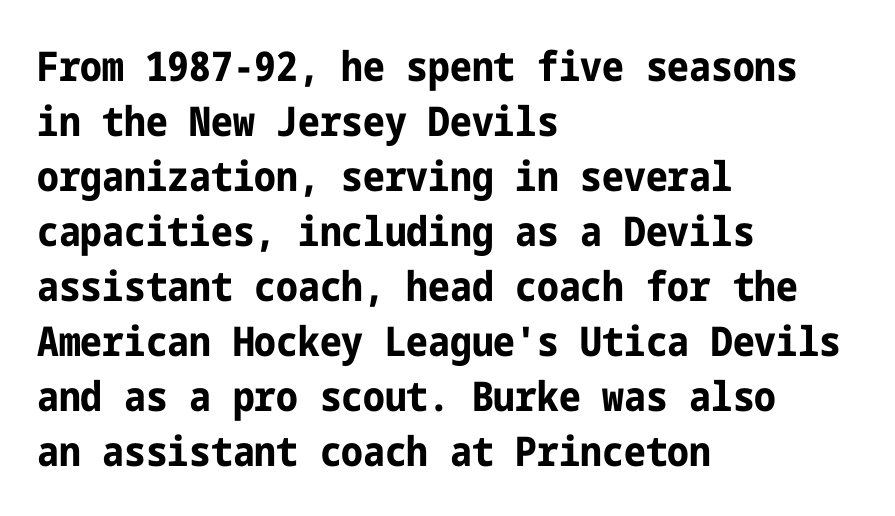
Q: Is the text bold? A: Yes.
Q: Is the text italic (slanted)? A: No, it is upright.
Q: Is the typeface a serif or a sans-serif typeface? A: Sans-serif.
Q: Is the text underlined? A: No.
Q: How is the paragraph aligned? A: Left-aligned.
Q: Is the spacing between letters normal or unusually wide? A: Normal.
Q: Is the spacing between lines tight, normal or loose? A: Normal.
Q: Width (condensed, normal, or wide)? A: Condensed.
Q: Stroke contrast? A: Low.
Q: x-height? A: Medium.
